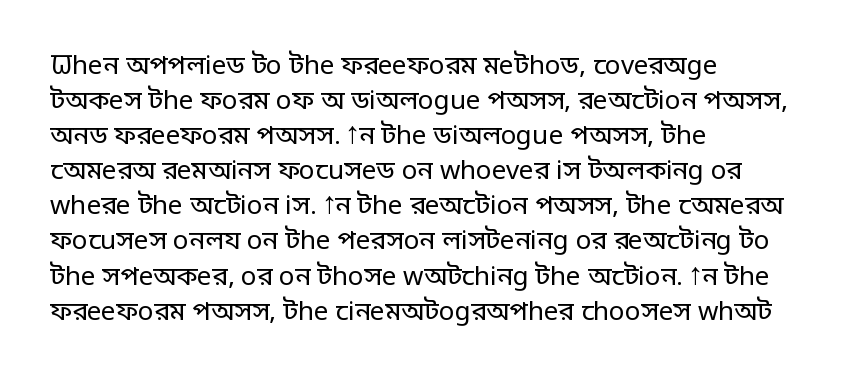
Q: Is the text bold? A: No.
Q: Is the text italic (slanted)? A: No, it is upright.
Q: Is the text underlined? A: No.
Q: How is the paragraph aligned? A: Left-aligned.
Q: Is the spacing between letters normal or unusually wide? A: Normal.
Q: Is the spacing between lines tight, normal or loose? A: Normal.
